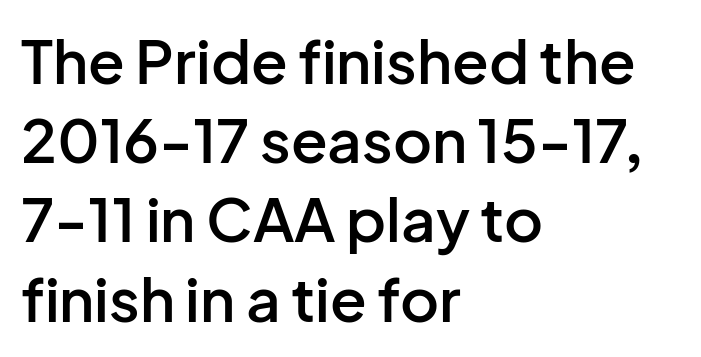
{"serif": "no", "italic": "no", "bold": "semi", "weight": "semibold", "width": "normal", "stroke_contrast": "low", "x_height": "medium", "monospaced": "no", "underline": "no", "align": "left", "line_spacing": "normal", "line_spacing_ratio": 1.32, "letter_spacing": "normal", "letter_spacing_em": 0.0, "glyph_px": 60}
